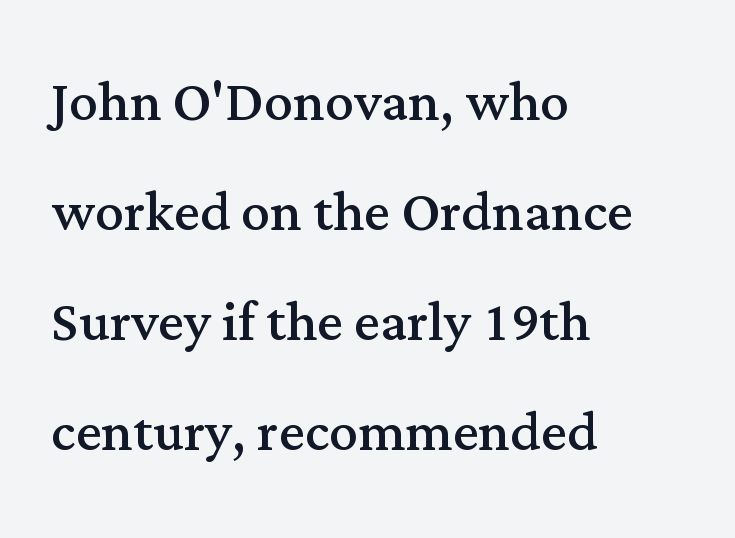
The image shows 72 px regular-weight serif type, upright; set left-aligned, normal line spacing (1.53x), normal letter spacing, not underlined; medium stroke contrast and a medium x-height.
